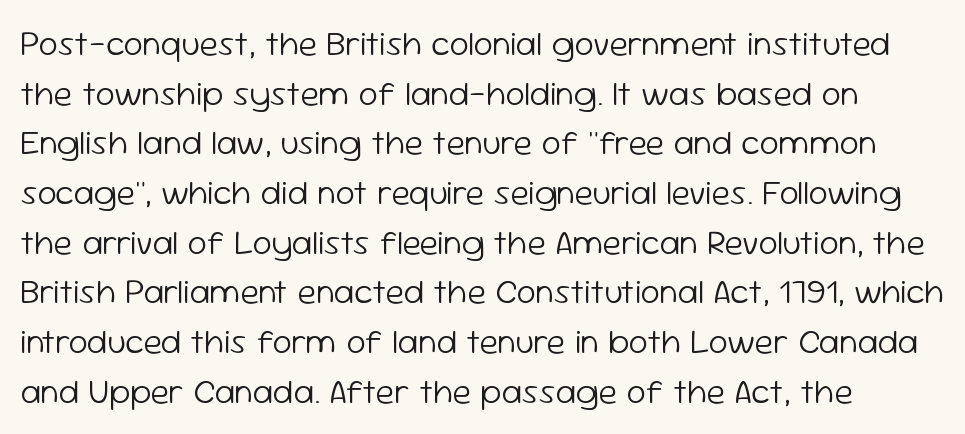
The image shows 35 px light sans-serif type, upright; set normal line spacing (1.42x), normal letter spacing, not underlined; low stroke contrast and a medium x-height.
